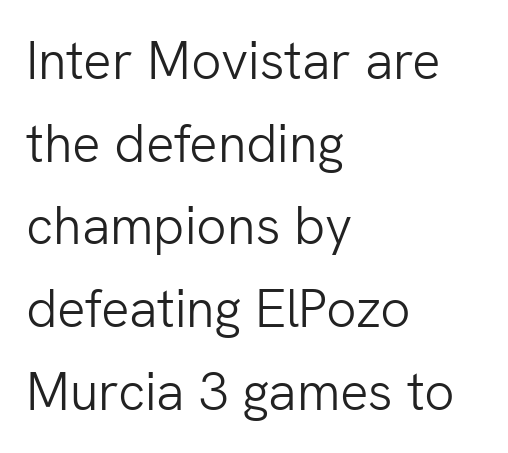
The typeface chosen for these lines omits serifs. The gaps between neighbouring characters are ordinary and unremarkable. The rendering anchors every line to the left-hand side. The glyphs are unaccompanied by any horizontal stroke below them. Whoever set this chose a conventional vertical rhythm. Italic? Not at all — the glyphs are vertical.
